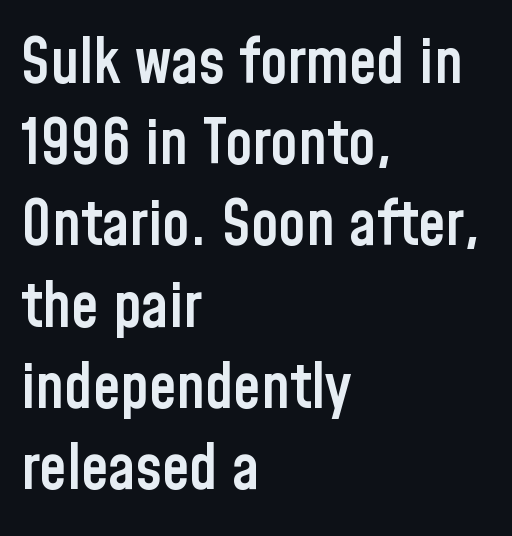
Q: Is the text bold? A: Semi-bold.
Q: Is the text italic (slanted)? A: No, it is upright.
Q: Is the typeface a serif or a sans-serif typeface? A: Sans-serif.
Q: Is the text underlined? A: No.
Q: How is the paragraph aligned? A: Left-aligned.
Q: Is the spacing between letters normal or unusually wide? A: Normal.
Q: Is the spacing between lines tight, normal or loose? A: Normal.
Q: Width (condensed, normal, or wide)? A: Condensed.
Q: Stroke contrast? A: Low.
Q: x-height? A: Medium.
Q: Monospaced? A: No.
